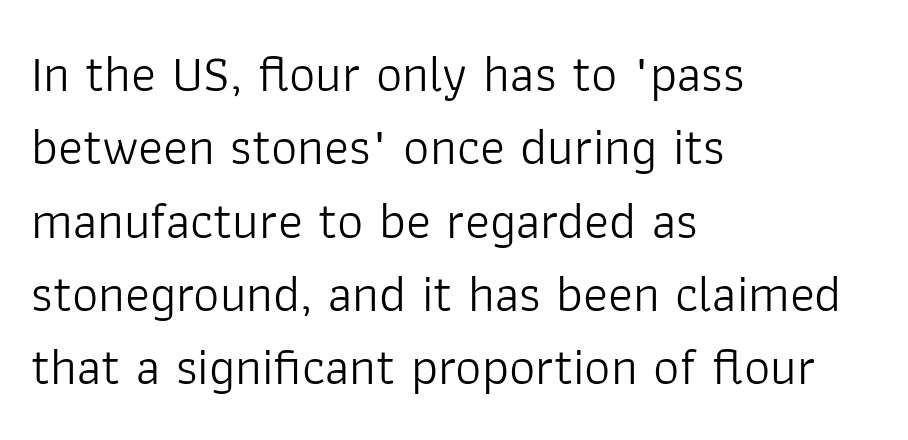
The image shows 52 px light sans-serif type, upright; set left-aligned, normal line spacing (1.41x), normal letter spacing, not underlined; low stroke contrast and a medium x-height.
